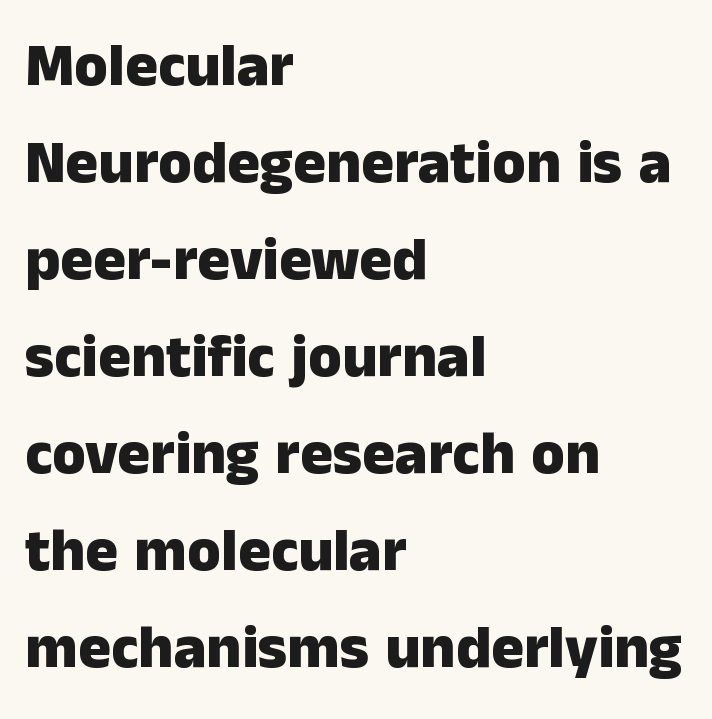
{"serif": "no", "italic": "no", "bold": "yes", "weight": "heavy", "width": "normal", "stroke_contrast": "low", "x_height": "medium", "monospaced": "no", "underline": "no", "align": "left", "line_spacing": "normal", "line_spacing_ratio": 1.59, "letter_spacing": "normal", "letter_spacing_em": 0.0, "glyph_px": 61}
